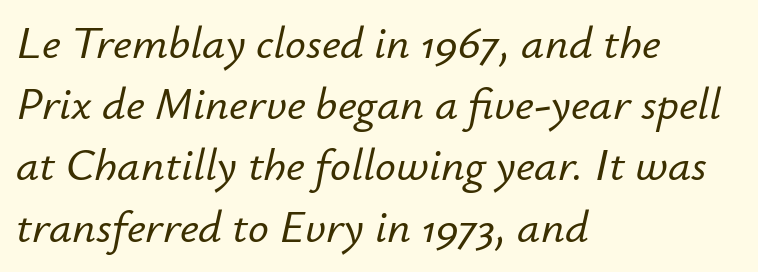
Q: Is the text italic (slanted)? A: Yes, it leans right by about 12 degrees.
Q: Is the text underlined? A: No.
Q: How is the paragraph aligned? A: Left-aligned.
Q: Is the spacing between letters normal or unusually wide? A: Normal.
Q: Is the spacing between lines tight, normal or loose? A: Normal.
Q: Width (condensed, normal, or wide)? A: Normal.
Q: Stroke contrast? A: Low.
Q: x-height? A: Small.
Q: Monospaced? A: No.
